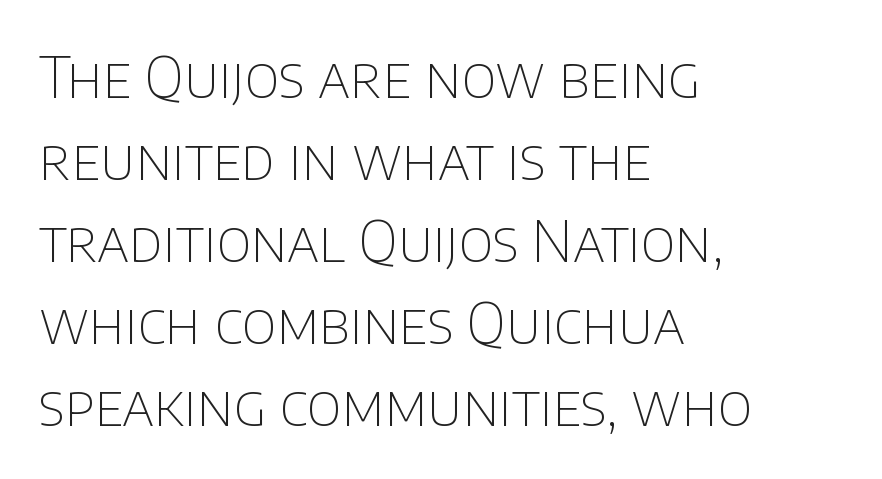
The image shows 57 px thin sans-serif type, upright; set left-aligned, normal line spacing (1.44x), normal letter spacing, not underlined; low stroke contrast and a large x-height.
